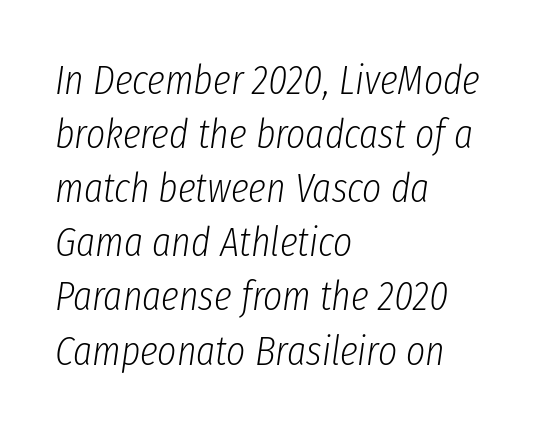
{"italic": "yes", "lean": "right", "slant_degrees": 8, "bold": "no", "weight": "light", "width": "condensed", "stroke_contrast": "low", "x_height": "medium", "monospaced": "no", "underline": "no", "align": "left", "line_spacing": "normal", "line_spacing_ratio": 1.32, "letter_spacing": "normal", "letter_spacing_em": 0.0, "glyph_px": 41}
